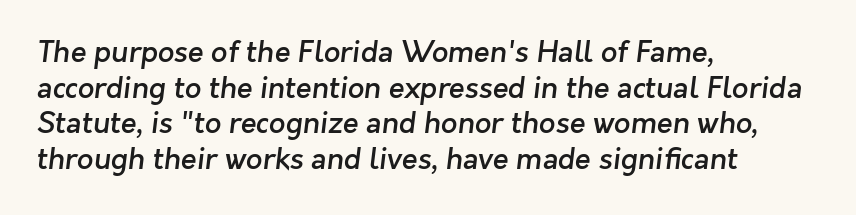
All the whitespace from short lines collects on the right. Here the glyphs are tracked normally, forming tight word shapes. Character widths vary here, with narrow letters taking less room than wide ones. Compared with an ordinary text face, these strokes are moderately heavier — a semibold. Serif or sans? Sans — the stroke terminals are bare.
